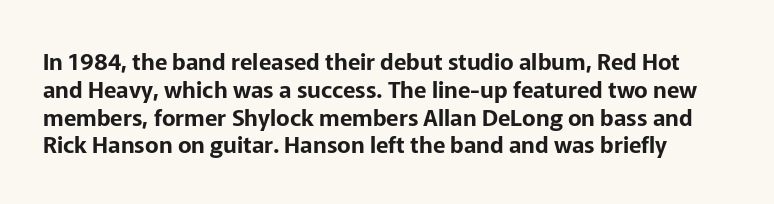
Upright lettering throughout. Unmarked baselines from the first word to the last. Short note: letters normally spaced.
